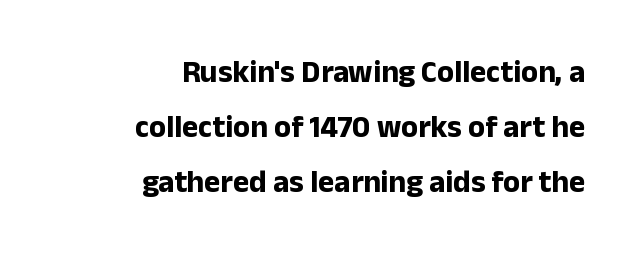
The image shows 31 px bold sans-serif type, upright; set right-aligned, line spacing 1.78x, normal letter spacing, not underlined; low stroke contrast and a medium x-height.
